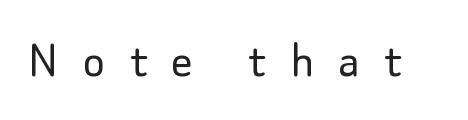
The image shows 53 px light sans-serif type, upright; set unusually wide letter spacing (+0.46 em), not underlined; low stroke contrast and a small x-height.
